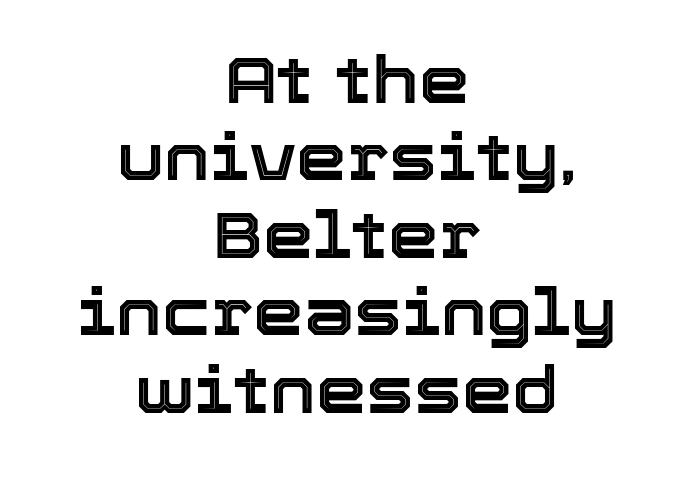
The image shows 64 px text type, upright; set centered, line spacing 1.21x, normal letter spacing, not underlined; a medium x-height.
